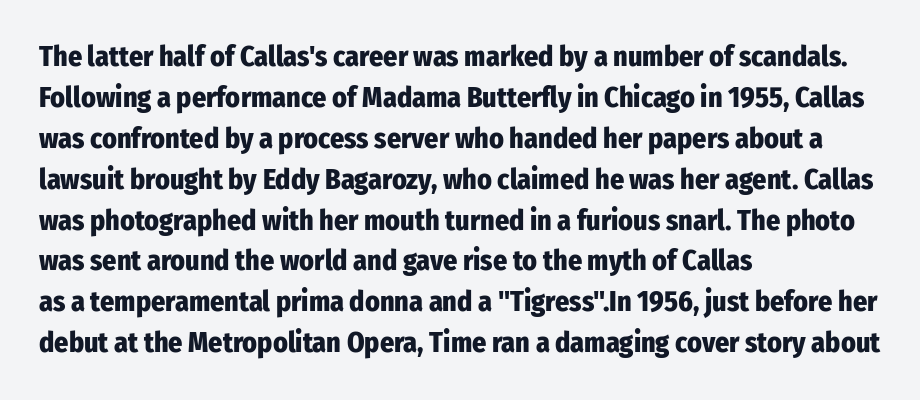
Q: Is the text bold? A: Yes.
Q: Is the text italic (slanted)? A: No, it is upright.
Q: Is the typeface a serif or a sans-serif typeface? A: Sans-serif.
Q: Is the text underlined? A: No.
Q: How is the paragraph aligned? A: Left-aligned.
Q: Is the spacing between letters normal or unusually wide? A: Normal.
Q: Is the spacing between lines tight, normal or loose? A: Normal.
Q: Width (condensed, normal, or wide)? A: Condensed.
Q: Stroke contrast? A: Low.
Q: x-height? A: Medium.
Q: Monospaced? A: No.
